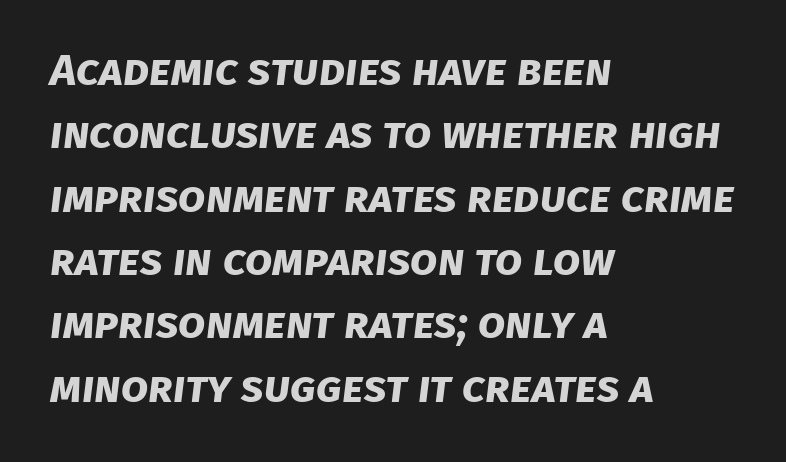
The image shows 44 px bold sans-serif type; set left-aligned, normal line spacing (1.44x), normal letter spacing, not underlined; low stroke contrast and a large x-height.
